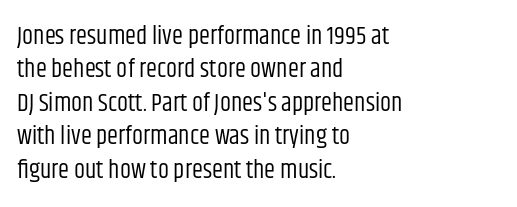
The image shows 25 px text type, upright; set left-aligned, normal line spacing (1.34x), normal letter spacing, not underlined.
